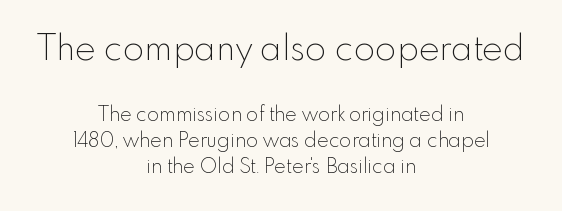
The image shows 35 px thin sans-serif type, upright; set centered, normal line spacing (1.3x), normal letter spacing, not underlined; the first (top) block is 1.75x larger; a small x-height.
